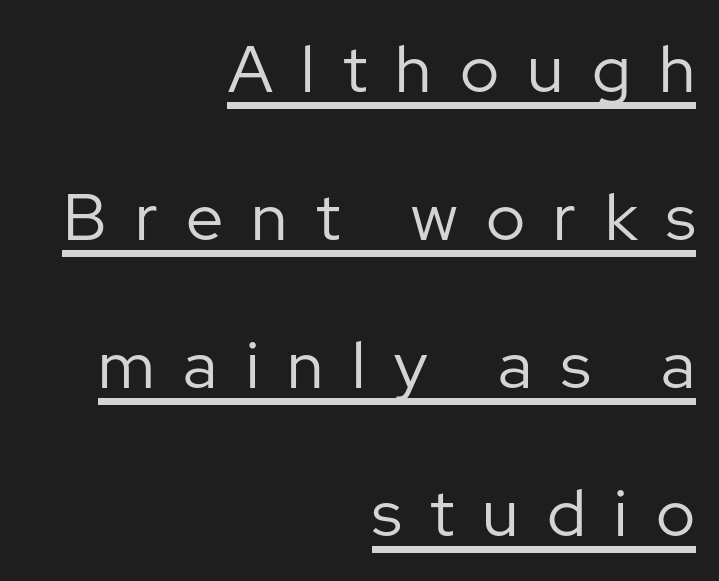
{"serif": "no", "italic": "no", "bold": "no", "weight": "regular", "width": "normal", "stroke_contrast": "low", "x_height": "medium", "monospaced": "no", "underline": "yes", "align": "right", "line_spacing": "loose", "line_spacing_ratio": 2.24, "letter_spacing": "wide", "letter_spacing_em": 0.43, "glyph_px": 66}
